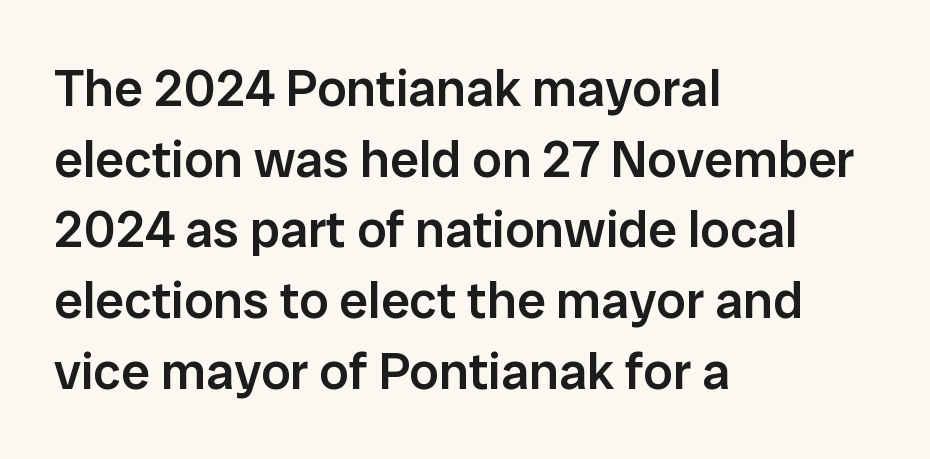
{"serif": "no", "italic": "no", "bold": "semi", "weight": "semibold", "width": "normal", "stroke_contrast": "low", "x_height": "medium", "monospaced": "no", "underline": "no", "align": "left", "line_spacing": "normal", "line_spacing_ratio": 1.36, "letter_spacing": "normal", "letter_spacing_em": 0.0, "glyph_px": 52}
